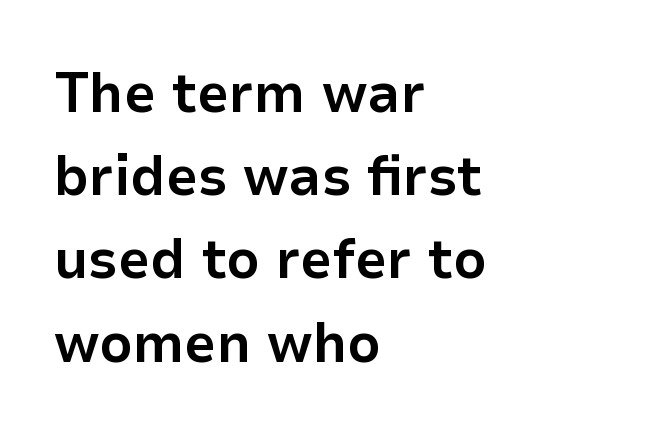
The paragraph shown leans on its left margin. Check under the words: just untouched page. In terms of letterform style, serifs are entirely absent. The passage shown is emphatically bold. Designer's note — italics off, roman on. The gaps between neighbouring characters are ordinary and unremarkable.
